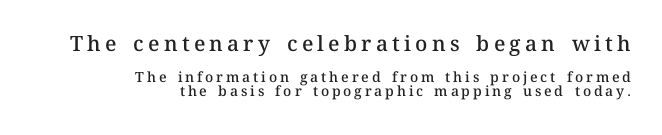
The image shows 21 px text type, upright; set right-aligned, tight line spacing (1.02x), unusually wide letter spacing (+0.2 em), not underlined; the first (top) block is 1.5x larger.
